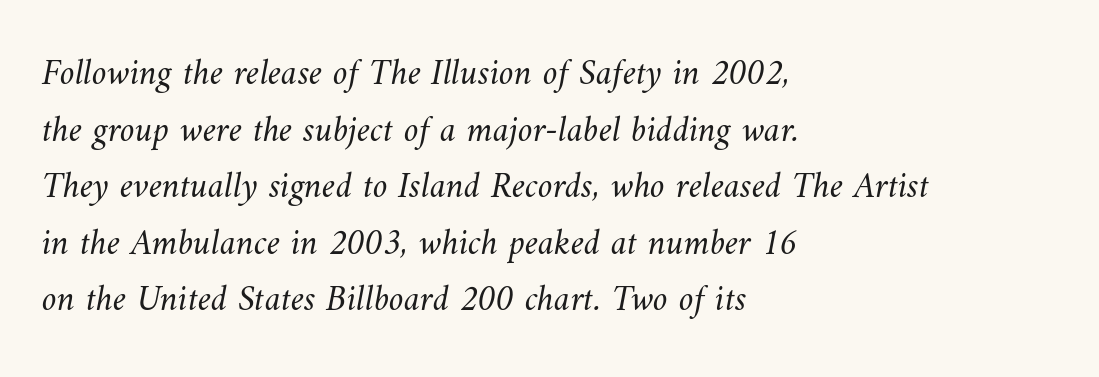
The image shows 37 px light type; set left-aligned, normal line spacing (1.53x), normal letter spacing, not underlined; medium stroke contrast and a small x-height.
